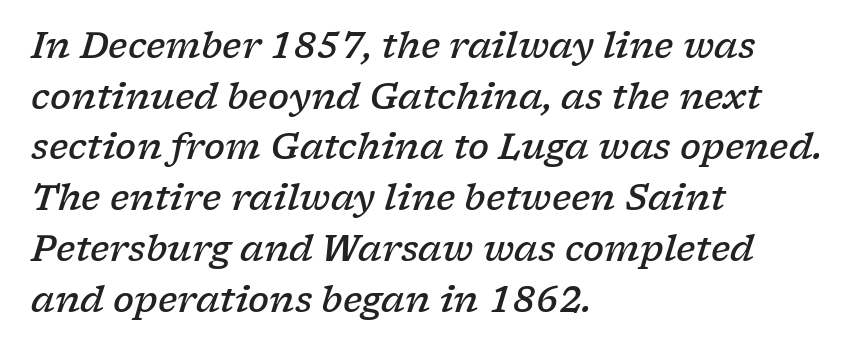
Q: Is the text bold? A: Semi-bold.
Q: Is the text italic (slanted)? A: Yes, it leans right by about 17 degrees.
Q: Is the typeface a serif or a sans-serif typeface? A: Serif.
Q: Is the text underlined? A: No.
Q: How is the paragraph aligned? A: Left-aligned.
Q: Is the spacing between letters normal or unusually wide? A: Normal.
Q: Is the spacing between lines tight, normal or loose? A: Normal.
Q: Width (condensed, normal, or wide)? A: Wide.
Q: Stroke contrast? A: Low.
Q: x-height? A: Medium.
Q: Monospaced? A: No.
